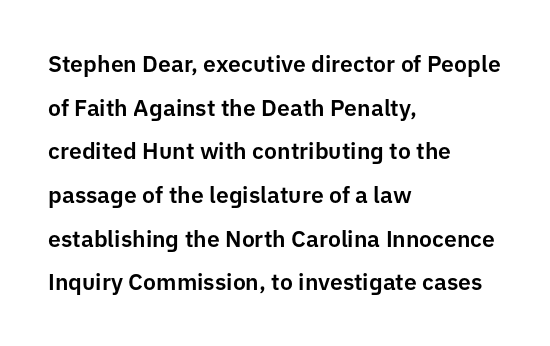
The image shows 23 px text type, upright; set left-aligned, loose line spacing (1.9x), normal letter spacing, not underlined.
